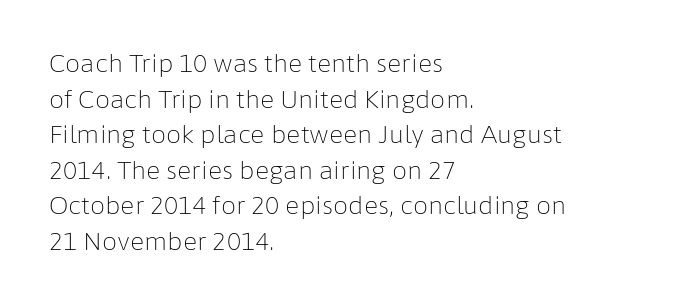
Q: Is the text bold? A: No.
Q: Is the text italic (slanted)? A: No, it is upright.
Q: Is the text underlined? A: No.
Q: How is the paragraph aligned? A: Left-aligned.
Q: Is the spacing between letters normal or unusually wide? A: Normal.
Q: Is the spacing between lines tight, normal or loose? A: Normal.
